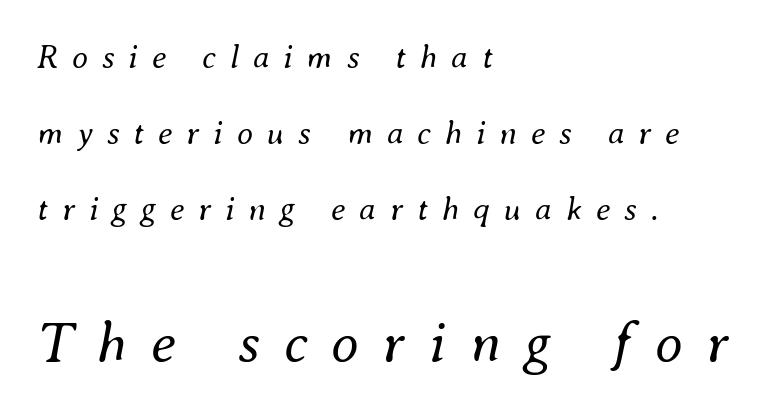
Q: Is the text bold? A: No.
Q: Is the text italic (slanted)? A: Yes, it leans right by about 8 degrees.
Q: Is the text underlined? A: No.
Q: How is the paragraph aligned? A: Left-aligned.
Q: Is the spacing between letters normal or unusually wide? A: Unusually wide.
Q: Is the spacing between lines tight, normal or loose? A: Loose.
Q: Which block of text is set in a larger size, the first (top) or the second (bottom)? A: The second (bottom) one.
Q: Width (condensed, normal, or wide)? A: Normal.
Q: Stroke contrast? A: Medium.
Q: x-height? A: Small.
Q: Monospaced? A: No.
